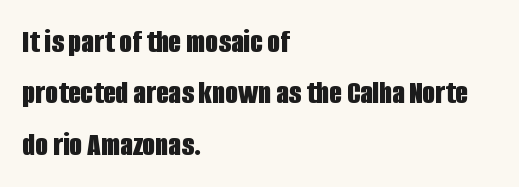
The image shows 33 px bold, condensed sans-serif type, upright; set left-aligned, normal line spacing (1.56x), normal letter spacing, not underlined; low stroke contrast and a large x-height.
